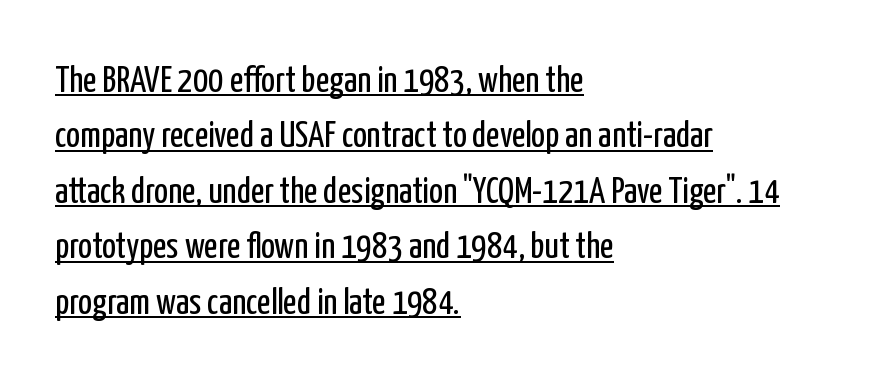
Q: Is the text bold? A: No.
Q: Is the text italic (slanted)? A: No, it is upright.
Q: Is the typeface a serif or a sans-serif typeface? A: Sans-serif.
Q: Is the text underlined? A: Yes.
Q: How is the paragraph aligned? A: Left-aligned.
Q: Is the spacing between letters normal or unusually wide? A: Normal.
Q: Is the spacing between lines tight, normal or loose? A: Normal.
Q: Width (condensed, normal, or wide)? A: Condensed.
Q: Stroke contrast? A: Low.
Q: x-height? A: Medium.
Q: Monospaced? A: No.
